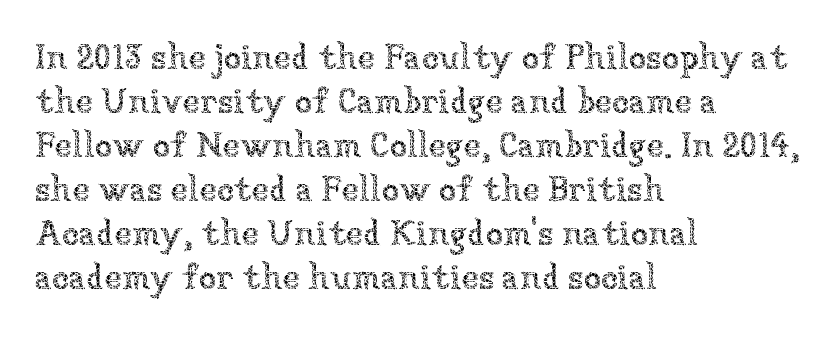
The image shows 35 px thin type, upright; set left-aligned, normal line spacing (1.26x), normal letter spacing, not underlined; low stroke contrast and a medium x-height.
